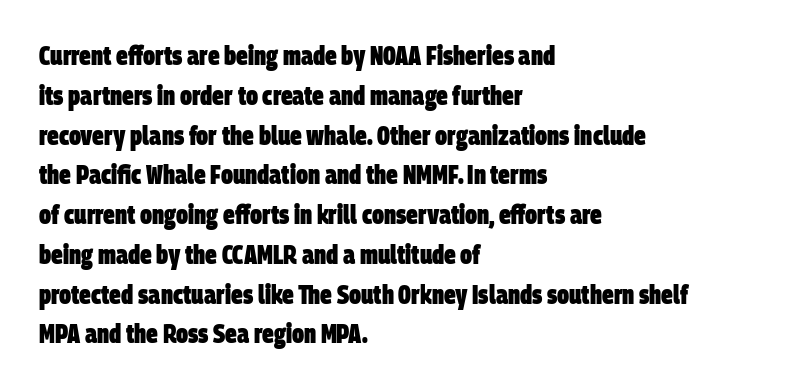
The image shows 26 px bold type; set left-aligned, normal line spacing (1.53x), normal letter spacing, not underlined.
